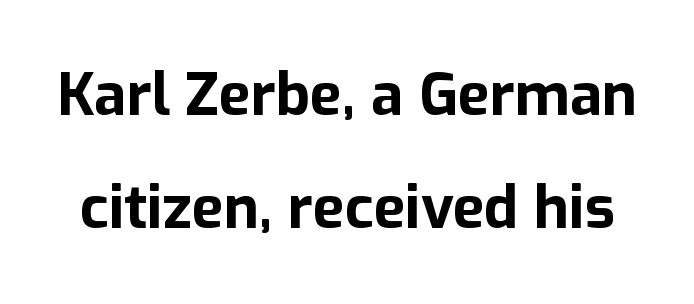
Q: Is the text bold? A: Yes.
Q: Is the text italic (slanted)? A: No, it is upright.
Q: Is the typeface a serif or a sans-serif typeface? A: Sans-serif.
Q: Is the text underlined? A: No.
Q: Is the spacing between letters normal or unusually wide? A: Normal.
Q: Is the spacing between lines tight, normal or loose? A: Loose.
Q: Width (condensed, normal, or wide)? A: Normal.
Q: Stroke contrast? A: Low.
Q: x-height? A: Medium.
Q: Monospaced? A: No.
